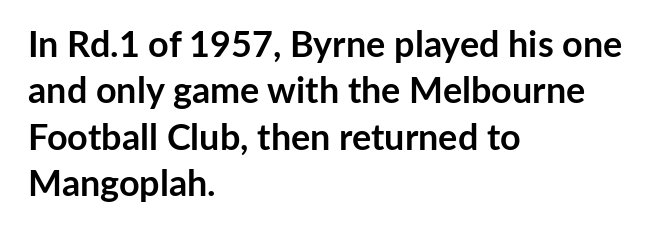
{"serif": "no", "italic": "no", "bold": "yes", "weight": "semibold", "width": "normal", "stroke_contrast": "low", "x_height": "medium", "monospaced": "no", "underline": "no", "align": "left", "line_spacing": "normal", "line_spacing_ratio": 1.29, "letter_spacing": "normal", "letter_spacing_em": 0.0, "glyph_px": 36}
